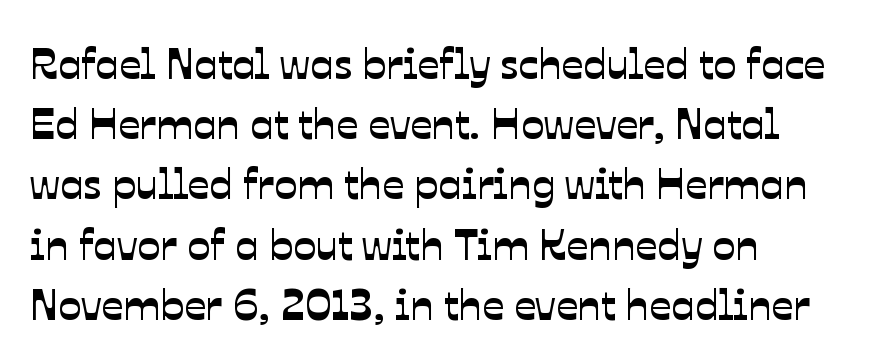
The image shows 43 px sans-serif type; set left-aligned, normal line spacing (1.4x), normal letter spacing, not underlined; low stroke contrast and a medium x-height.
